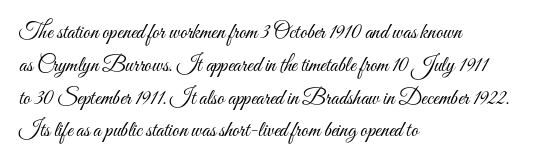
{"bold": "no", "underline": "no", "align": "left", "line_spacing": "normal", "line_spacing_ratio": 1.49, "letter_spacing": "normal", "letter_spacing_em": 0.0, "glyph_px": 22}
